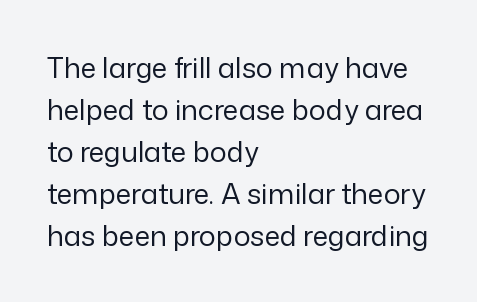
The horizontal fit of the characters is conventional and even. Unlike a traditional serif, this face leaves its strokes unadorned. You could not count columns in this text — the font is proportionally spaced. Italic? Not at all — the glyphs are vertical. The face looks like a standard text weight, possibly lighter.
